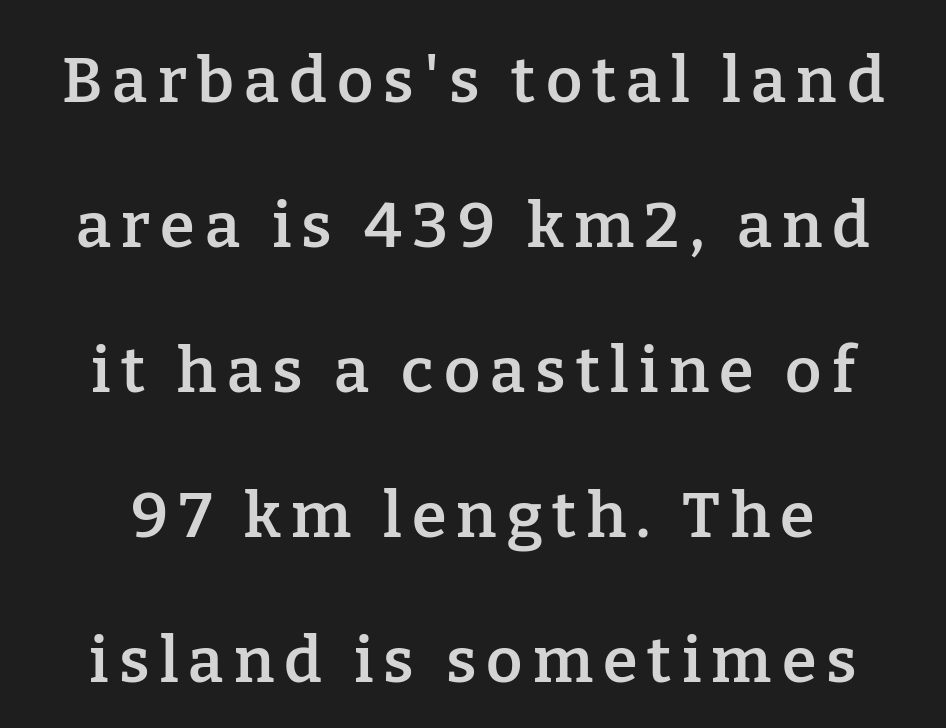
Q: Is the text bold? A: Semi-bold.
Q: Is the text italic (slanted)? A: No, it is upright.
Q: Is the typeface a serif or a sans-serif typeface? A: Serif.
Q: Is the text underlined? A: No.
Q: How is the paragraph aligned? A: Centered.
Q: Is the spacing between lines tight, normal or loose? A: Loose.
Q: Width (condensed, normal, or wide)? A: Normal.
Q: Stroke contrast? A: Low.
Q: x-height? A: Medium.
Q: Monospaced? A: No.
